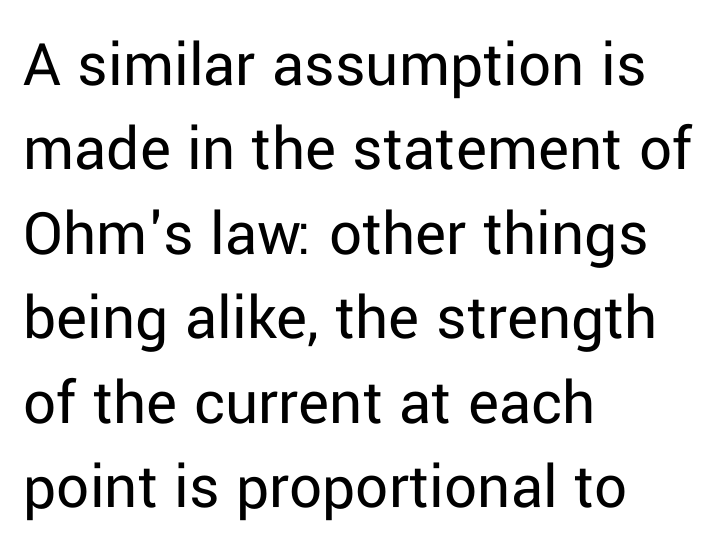
Q: Is the text bold? A: No.
Q: Is the text italic (slanted)? A: No, it is upright.
Q: Is the typeface a serif or a sans-serif typeface? A: Sans-serif.
Q: Is the text underlined? A: No.
Q: How is the paragraph aligned? A: Left-aligned.
Q: Is the spacing between letters normal or unusually wide? A: Normal.
Q: Is the spacing between lines tight, normal or loose? A: Normal.
Q: Width (condensed, normal, or wide)? A: Normal.
Q: Stroke contrast? A: Low.
Q: x-height? A: Medium.
Q: Monospaced? A: No.
